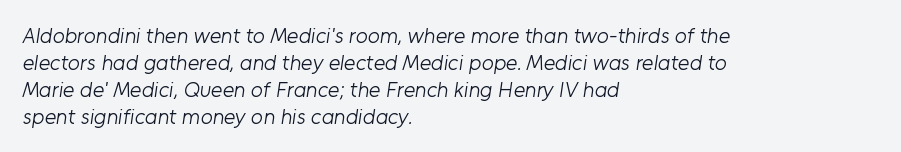
Has an underline been added? It has not. Layout note: lines flush left. The face looks like a standard text weight, possibly lighter. Caption: standard tracking, unaltered.
